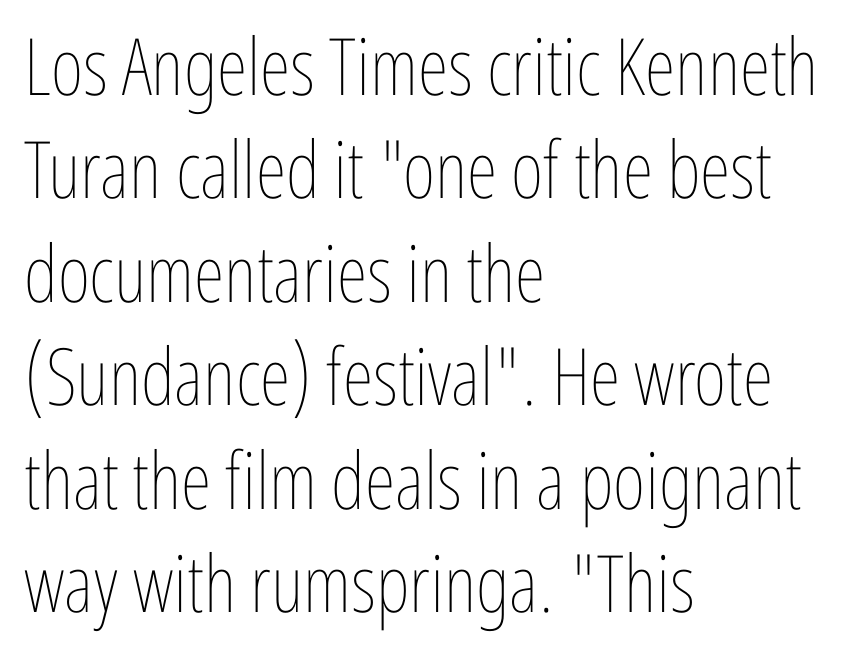
Vertical stems look standard width or narrower in stroke. The area under the type is left untouched. Is there much room between lines? A standard amount, neither cramped nor airy. Caption: standard tracking, unaltered. Horizontal alignment here is leftward, the default for most running prose.
